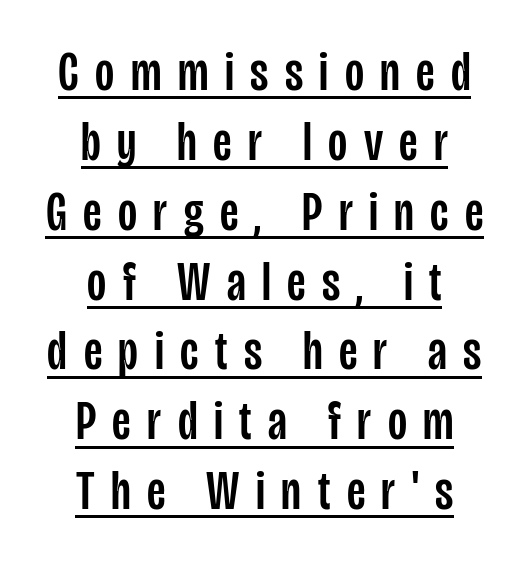
The image shows 55 px condensed sans-serif type, upright; set centered, normal line spacing (1.27x), unusually wide letter spacing (+0.3 em), underlined; low stroke contrast and a large x-height.
